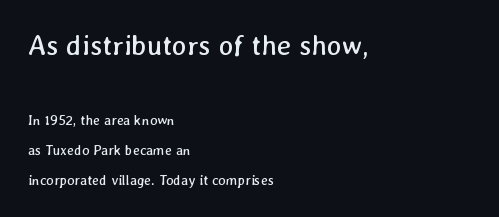
Q: Is the text bold? A: No.
Q: Is the text underlined? A: No.
Q: How is the paragraph aligned? A: Left-aligned.
Q: Is the spacing between letters normal or unusually wide? A: Normal.
Q: Is the spacing between lines tight, normal or loose? A: Loose.
Q: Which block of text is set in a larger size, the first (top) or the second (bottom)? A: The first (top) one.
Q: Width (condensed, normal, or wide)? A: Normal.
Q: Stroke contrast? A: Low.
Q: x-height? A: Medium.
Q: Monospaced? A: No.
